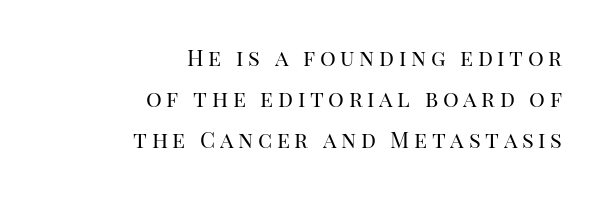
{"italic": "no", "bold": "no", "underline": "no", "align": "right", "line_spacing_ratio": 1.87, "letter_spacing": "wide", "letter_spacing_em": 0.21, "glyph_px": 22}
